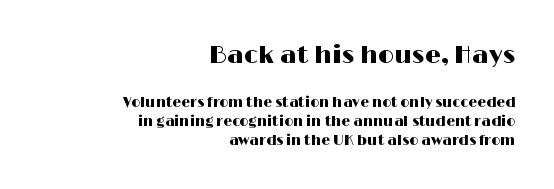
The image shows 25 px text type, upright; set right-aligned, normal line spacing (1.35x), normal letter spacing, not underlined; the first (top) block is 1.79x larger.
